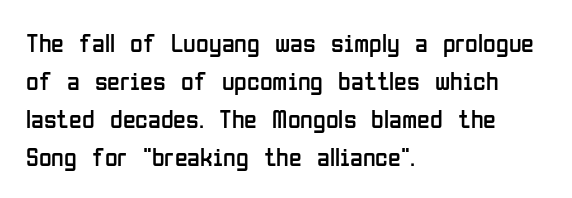
Q: Is the text bold? A: No.
Q: Is the text italic (slanted)? A: No, it is upright.
Q: Is the text underlined? A: No.
Q: How is the paragraph aligned? A: Left-aligned.
Q: Is the spacing between letters normal or unusually wide? A: Normal.
Q: Is the spacing between lines tight, normal or loose? A: Normal.
